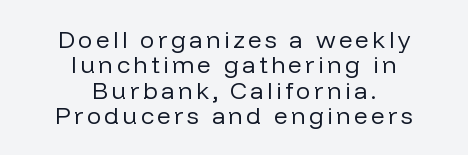
The image shows 24 px text type, upright; set centered, tight line spacing (1.06x), not underlined.
